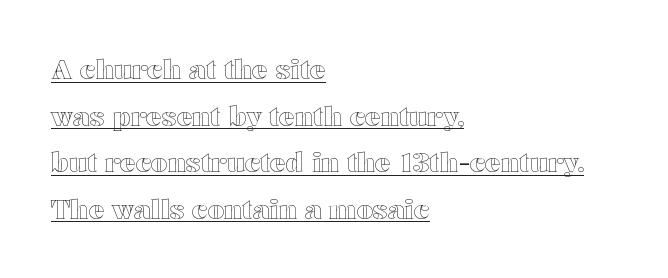
Standard letterfit; no display-style spreading of the glyphs. Every row of glyphs begins at an identical x-position on the left. A rule runs beneath these lines of type. Unlike italic type, these characters show no tilt at all.
